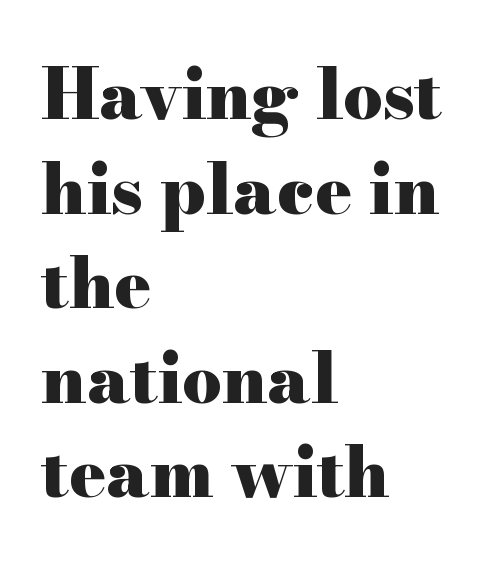
The image shows 69 px heavy, wide serif type, upright; set left-aligned, normal line spacing (1.37x), normal letter spacing, not underlined; high stroke contrast and a small x-height.
